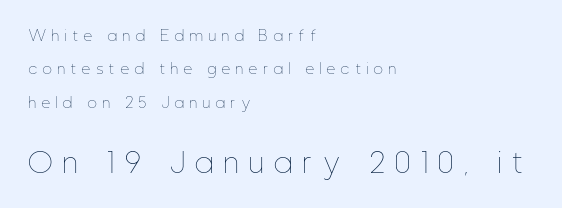
The image shows 27 px text type, upright; set left-aligned, loose line spacing (2.38x), unusually wide letter spacing (+0.4 em), not underlined; the second (bottom) block is 1.93x larger.
